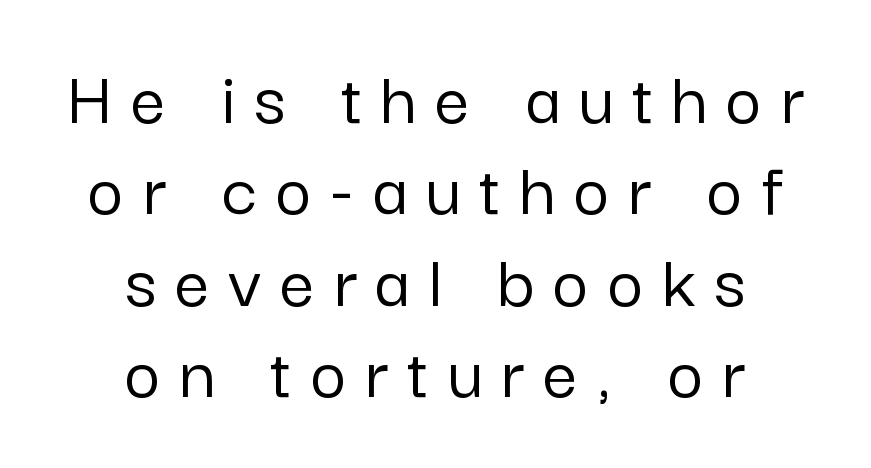
Check the space under the baseline: it is left empty. The paragraph has two soft edges and a firm central axis. Inter-character spacing is expanded well beyond the font's built-in metrics. The text was rendered using a sans face with plain stroke endings.
